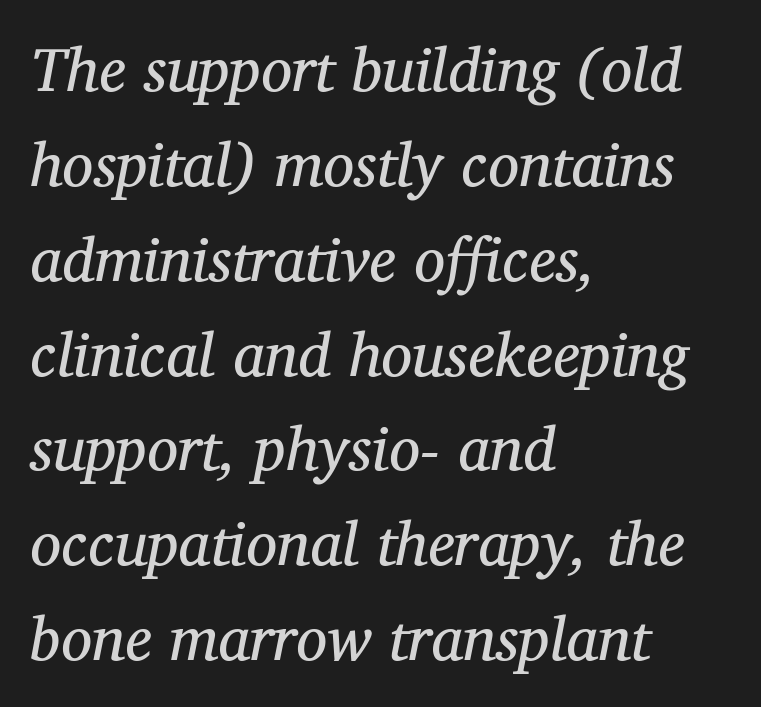
Q: Is the text bold? A: No.
Q: Is the text italic (slanted)? A: Yes, it leans right by about 12 degrees.
Q: Is the typeface a serif or a sans-serif typeface? A: Serif.
Q: Is the text underlined? A: No.
Q: How is the paragraph aligned? A: Left-aligned.
Q: Is the spacing between letters normal or unusually wide? A: Normal.
Q: Is the spacing between lines tight, normal or loose? A: Normal.
Q: Width (condensed, normal, or wide)? A: Normal.
Q: Stroke contrast? A: Medium.
Q: x-height? A: Medium.
Q: Monospaced? A: No.
